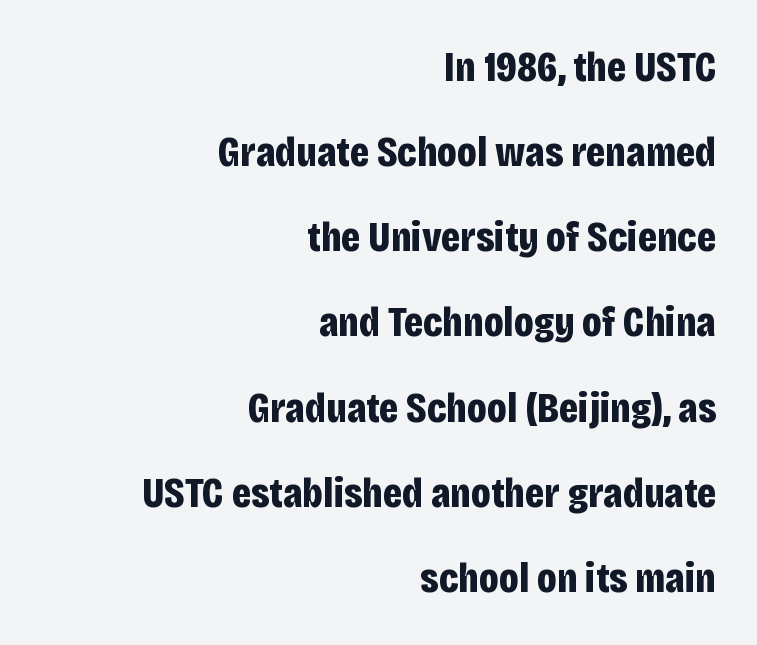
Q: Is the text bold? A: Yes.
Q: Is the text italic (slanted)? A: No, it is upright.
Q: Is the typeface a serif or a sans-serif typeface? A: Sans-serif.
Q: Is the text underlined? A: No.
Q: How is the paragraph aligned? A: Right-aligned.
Q: Is the spacing between letters normal or unusually wide? A: Normal.
Q: Is the spacing between lines tight, normal or loose? A: Loose.
Q: Width (condensed, normal, or wide)? A: Condensed.
Q: Stroke contrast? A: Low.
Q: x-height? A: Large.
Q: Monospaced? A: No.
